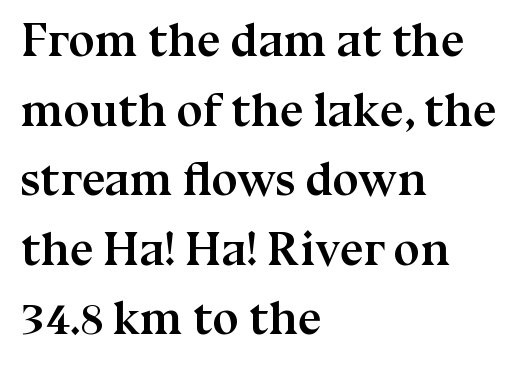
{"serif": "yes", "italic": "no", "bold": "yes", "weight": "semibold", "width": "normal", "stroke_contrast": "medium", "x_height": "medium", "monospaced": "no", "underline": "no", "align": "left", "line_spacing": "normal", "line_spacing_ratio": 1.48, "letter_spacing": "normal", "letter_spacing_em": 0.0, "glyph_px": 47}
